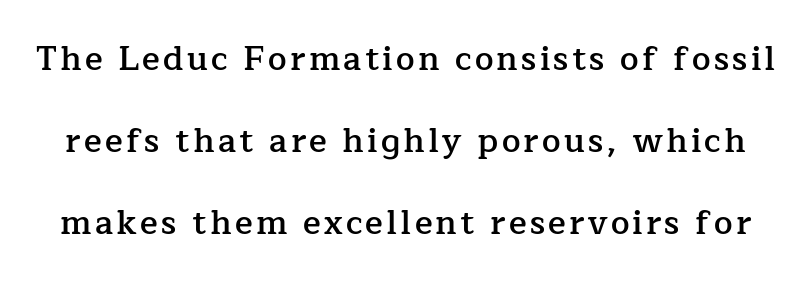
The lettering stays uniformly vertical, giving the passage a roman look. What weight is shown? A semibold, between regular and bold. This is serif lettering, the kind often seen in printed books. Descender tails drop into unmarked territory. These lines stand farther apart than default settings would place them. The rendering uses natural spacing where letterforms have individual widths.
